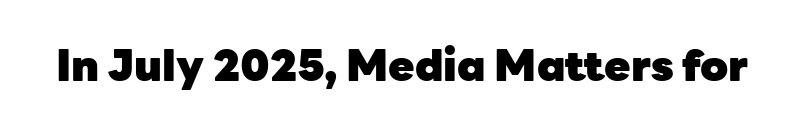
{"serif": "no", "italic": "no", "bold": "yes", "weight": "heavy", "width": "normal", "stroke_contrast": "low", "x_height": "medium", "monospaced": "no", "underline": "no", "letter_spacing": "normal", "letter_spacing_em": 0.0, "glyph_px": 43}
